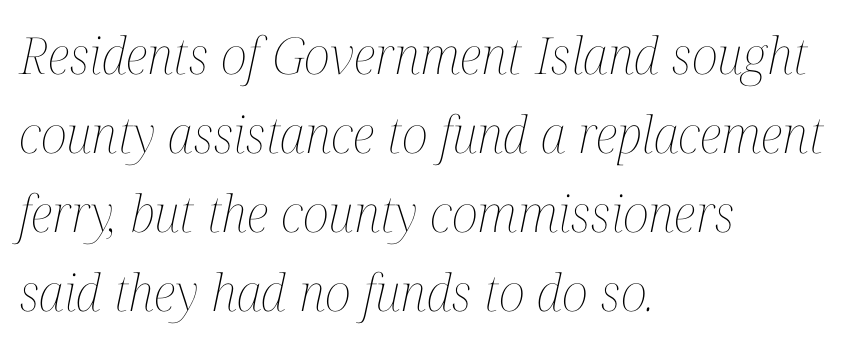
{"italic": "yes", "lean": "right", "slant_degrees": 12, "bold": "no", "weight": "thin", "width": "condensed", "stroke_contrast": "medium", "x_height": "medium", "monospaced": "no", "underline": "no", "align": "left", "line_spacing": "normal", "line_spacing_ratio": 1.55, "letter_spacing": "normal", "letter_spacing_em": 0.0, "glyph_px": 51}
